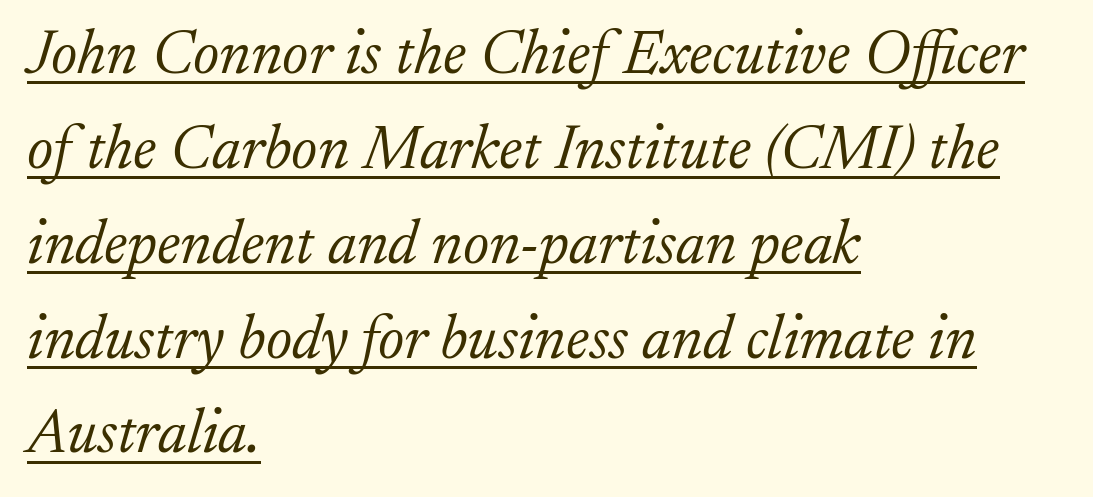
The whole block is typeset with a tilt. This rendering features underlined lettering. Typographically, this falls in the serif category. Each letter keeps its own natural width here, so spacing adapts to shape. On a weight scale, this lands at 450 or below.
